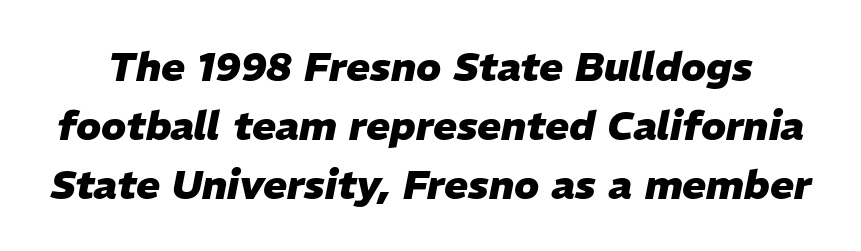
The image shows 40 px heavy type, italic (leaning right); set normal line spacing (1.47x), normal letter spacing, not underlined; low stroke contrast and a medium x-height.
